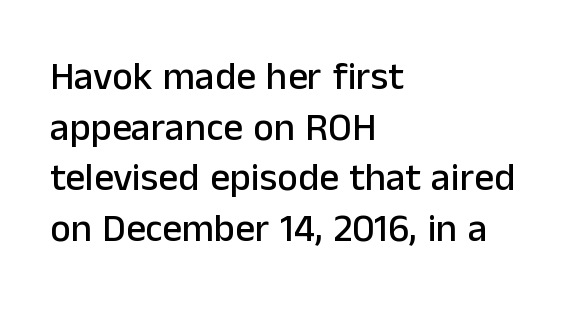
These lines are composed in type without serifs. Spacing between characters is what you'd get straight out of the box. The glyphs are unaccompanied by any horizontal stroke below them. Think of a printed novel: that variable character pitch is what you see here. The passage is arranged the way most books set body copy — flush left.
